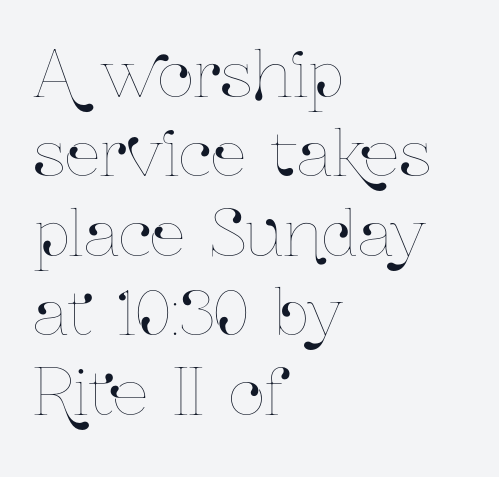
{"italic": "no", "width": "condensed", "stroke_contrast": "low", "x_height": "medium", "monospaced": "no", "underline": "no", "align": "left", "line_spacing": "normal", "line_spacing_ratio": 1.26, "letter_spacing": "normal", "letter_spacing_em": 0.0, "glyph_px": 63}
